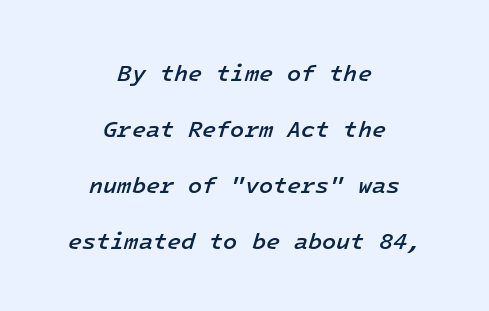
The image shows 23 px text type, italic (leaning right); set centered, loose line spacing (2.43x), normal letter spacing, not underlined.
